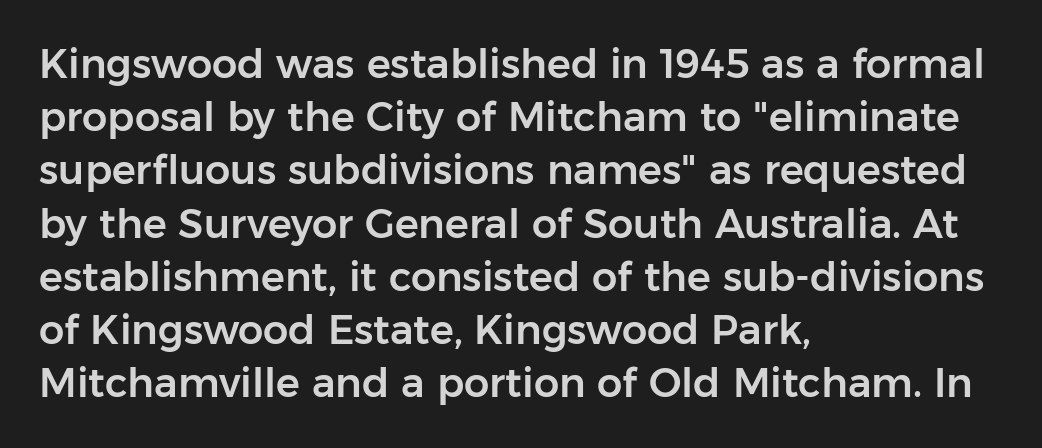
Words appear dense and cohesive because spacing is normal. Beneath every word, the page is bare. This is the regular roman posture of the typeface. A student would call this left alignment; a typographer would say flush left, rag right. Note: no serifs on the glyphs. Varying glyph widths throughout — classic text-font behaviour.
